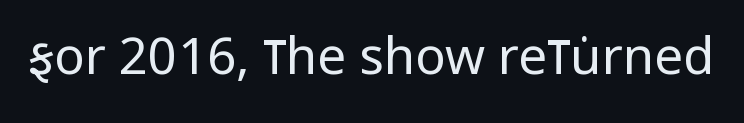
If you drew a line through each stem, it would be perfectly vertical. This rendering features lettering with no underline. The font family rendered here belongs to the sans-serif group. Spacing verdict: proportional, widths tailored to each character. Stems and bowls with no extra thickness — not bold. Letter spacing: default.
